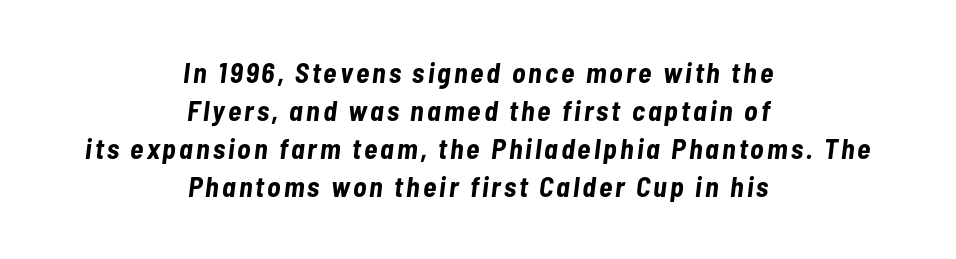
{"italic": "yes", "lean": "right", "slant_degrees": 7, "bold": "yes", "weight": "bold", "width": "condensed", "stroke_contrast": "low", "x_height": "medium", "monospaced": "no", "underline": "no", "align": "center", "line_spacing": "normal", "line_spacing_ratio": 1.36, "glyph_px": 28}
